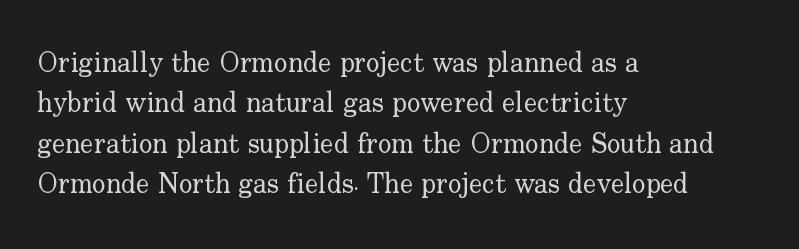
The image shows 28 px regular-weight serif type, upright; set left-aligned, normal line spacing (1.44x), normal letter spacing, not underlined; low stroke contrast and a small x-height.
